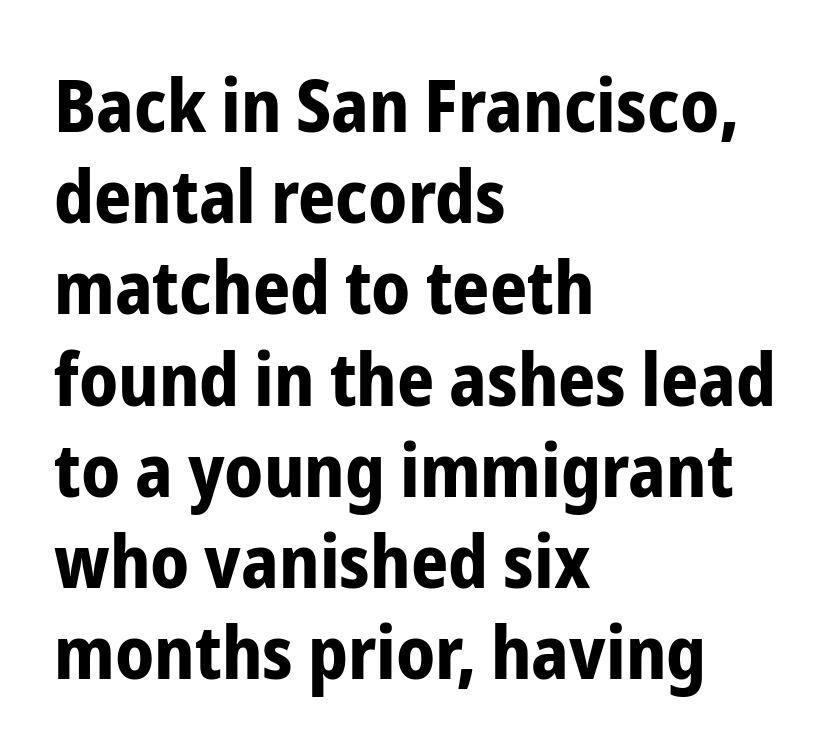
The image shows 73 px bold, condensed sans-serif type, upright; set left-aligned, normal line spacing (1.25x), normal letter spacing, not underlined; low stroke contrast and a medium x-height.
